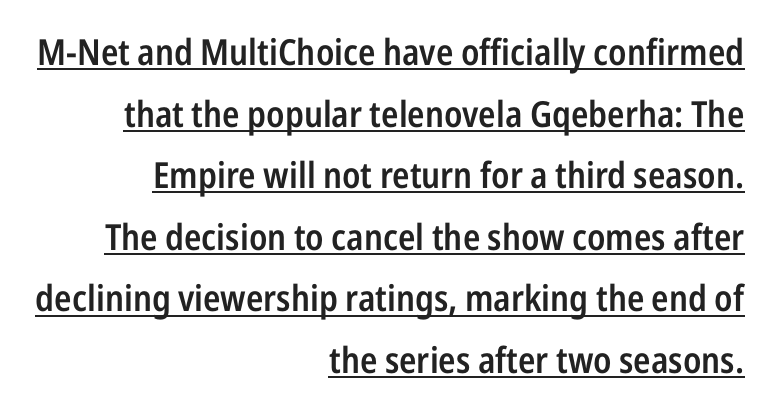
{"serif": "no", "italic": "no", "bold": "semi", "weight": "semibold", "width": "condensed", "stroke_contrast": "low", "x_height": "medium", "monospaced": "no", "underline": "yes", "align": "right", "line_spacing_ratio": 1.71, "letter_spacing": "normal", "letter_spacing_em": 0.0, "glyph_px": 36}
